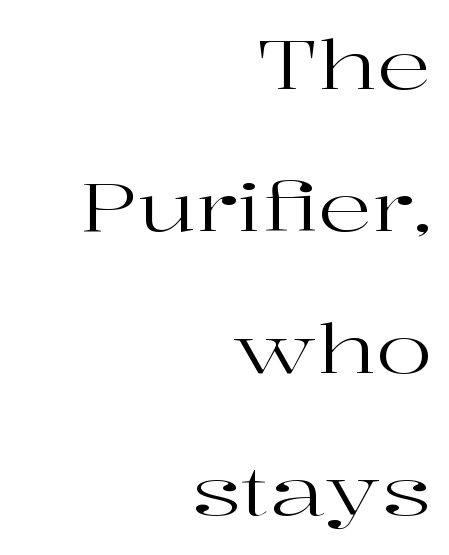
Note the varied advance widths — an 'i' is clearly narrower than an 'm'. Designer's note — italics off, roman on. Unbolded letterforms with no extra heft. This rendering leaves character spacing at its baseline value. These lines are set flush right with a ragged left edge.
